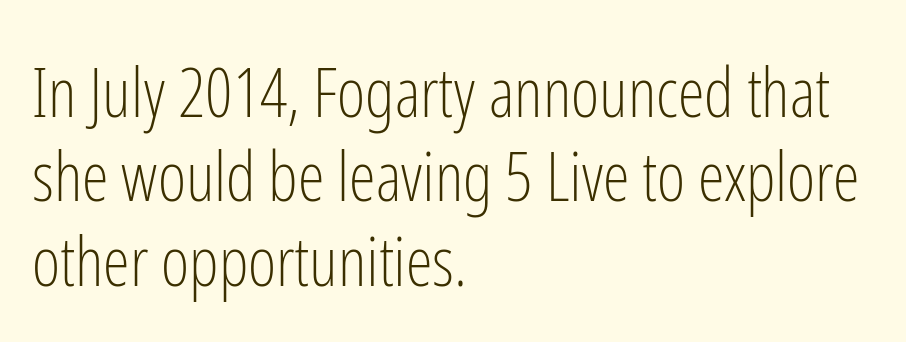
Do the letters lean? They stand straight. A typesetter would call this zero additional tracking. One-word summary of the alignment: left. Vertical stems look standard width or narrower in stroke. The rendering uses natural spacing where letterforms have individual widths. What kind of face is this? One without serifs — a sans.
